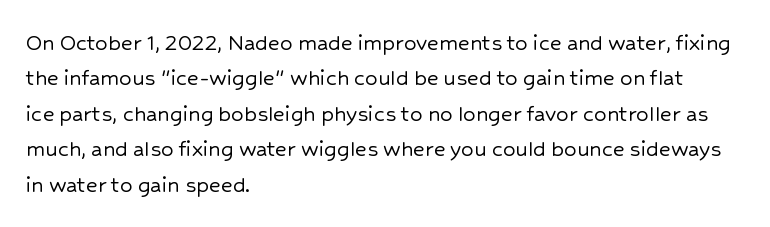
Q: Is the text italic (slanted)? A: No, it is upright.
Q: Is the text underlined? A: No.
Q: How is the paragraph aligned? A: Left-aligned.
Q: Is the spacing between letters normal or unusually wide? A: Normal.
Q: Is the spacing between lines tight, normal or loose? A: Normal.
